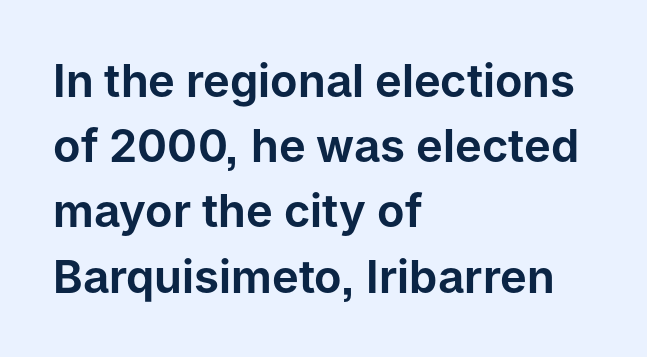
Only glyphs here, with clear space below each row. Tall strokes in this sample are plumb rather than angled. Line spacing here is normal. Is this a fixed-width face? No — the glyphs have proportional, varying widths. No feet cap the strokes, marking this as sans-serif type.
